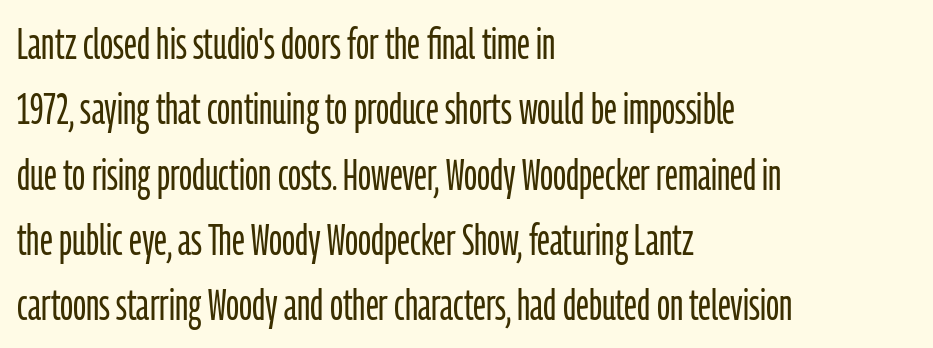
The image shows 43 px light, condensed sans-serif type, upright; set left-aligned, normal line spacing (1.52x), normal letter spacing, not underlined; low stroke contrast and a medium x-height.
